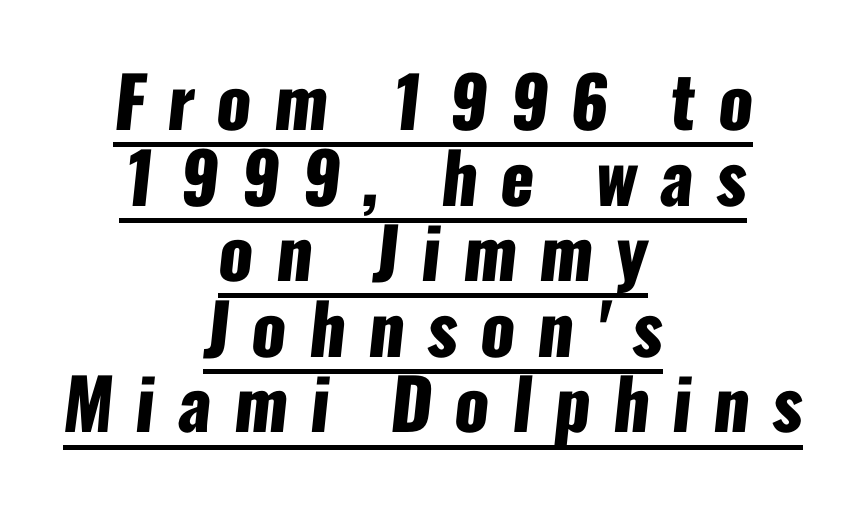
{"serif": "no", "bold": "yes", "weight": "heavy", "width": "condensed", "stroke_contrast": "low", "x_height": "medium", "monospaced": "no", "underline": "yes", "align": "center", "line_spacing": "tight", "line_spacing_ratio": 1.08, "letter_spacing": "wide", "letter_spacing_em": 0.32, "glyph_px": 70}
